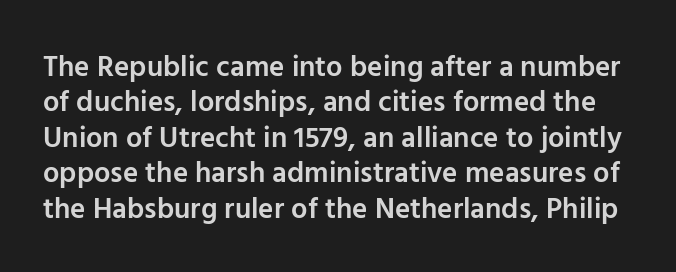
Q: Is the text bold? A: Semi-bold.
Q: Is the text italic (slanted)? A: No, it is upright.
Q: Is the typeface a serif or a sans-serif typeface? A: Sans-serif.
Q: Is the text underlined? A: No.
Q: Is the spacing between letters normal or unusually wide? A: Normal.
Q: Width (condensed, normal, or wide)? A: Normal.
Q: Stroke contrast? A: Low.
Q: x-height? A: Medium.
Q: Monospaced? A: No.
